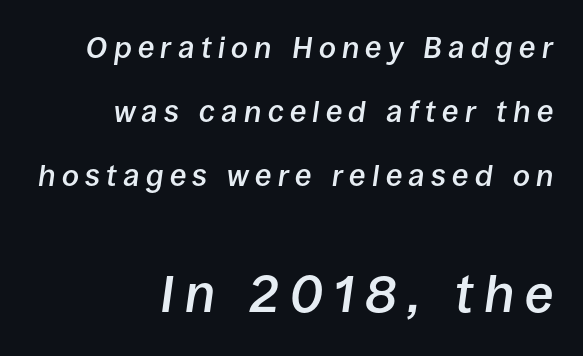
Block two is the big one; block one sits smaller above it. Display-style spreading of the glyphs; the letterfit is very open. Decoration check: the copy has no underline. Is the type bold? Partly — it's a semibold, heavier than regular but not fully bold. Emphasis-style slanted type is in use.
